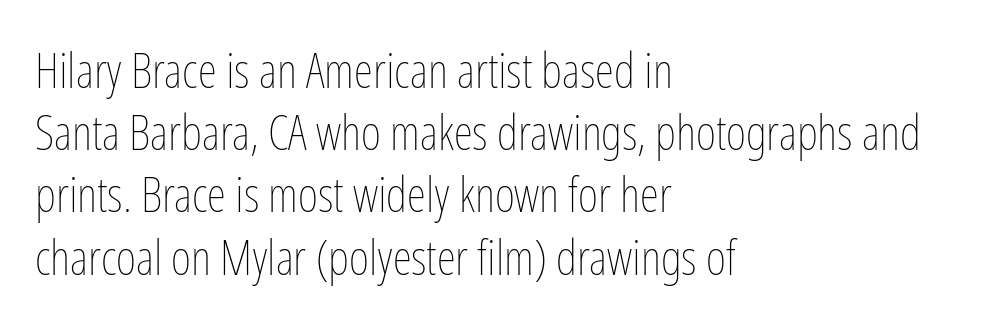
{"italic": "no", "bold": "no", "weight": "thin", "width": "condensed", "stroke_contrast": "low", "x_height": "medium", "monospaced": "no", "underline": "no", "align": "left", "line_spacing": "normal", "line_spacing_ratio": 1.27, "letter_spacing": "normal", "letter_spacing_em": 0.0, "glyph_px": 49}
